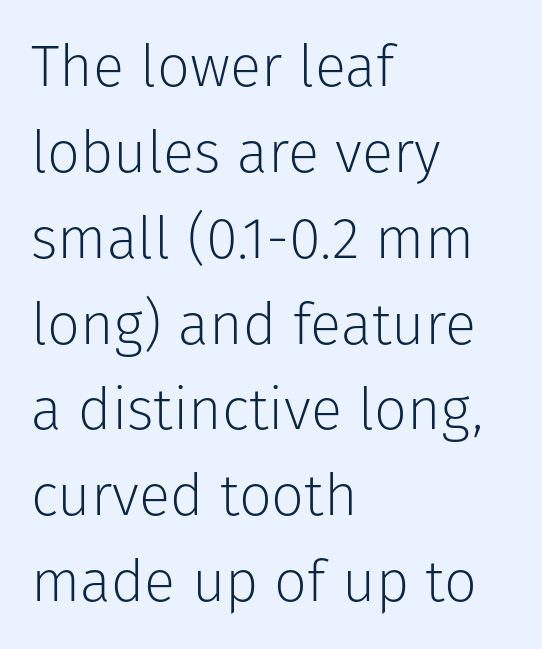
Q: Is the text bold? A: No.
Q: Is the text italic (slanted)? A: No, it is upright.
Q: Is the typeface a serif or a sans-serif typeface? A: Sans-serif.
Q: Is the text underlined? A: No.
Q: How is the paragraph aligned? A: Left-aligned.
Q: Is the spacing between letters normal or unusually wide? A: Normal.
Q: Is the spacing between lines tight, normal or loose? A: Normal.
Q: Width (condensed, normal, or wide)? A: Normal.
Q: Stroke contrast? A: Low.
Q: x-height? A: Medium.
Q: Monospaced? A: No.
